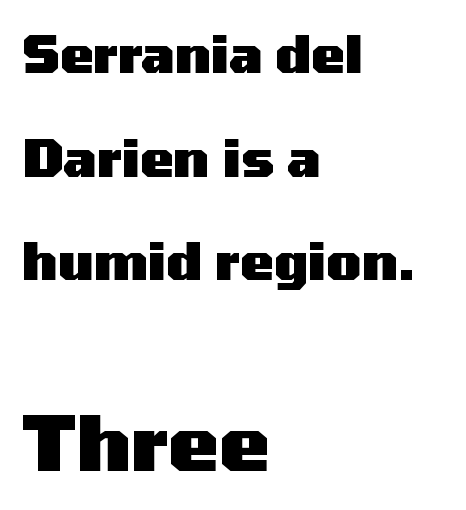
Q: Is the text bold? A: Yes.
Q: Is the text italic (slanted)? A: No, it is upright.
Q: Is the typeface a serif or a sans-serif typeface? A: Sans-serif.
Q: Is the text underlined? A: No.
Q: How is the paragraph aligned? A: Left-aligned.
Q: Is the spacing between letters normal or unusually wide? A: Normal.
Q: Is the spacing between lines tight, normal or loose? A: Loose.
Q: Which block of text is set in a larger size, the first (top) or the second (bottom)? A: The second (bottom) one.
Q: Width (condensed, normal, or wide)? A: Wide.
Q: Stroke contrast? A: Medium.
Q: x-height? A: Medium.
Q: Monospaced? A: No.
